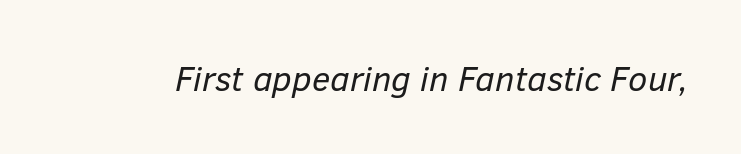
Think of a printed novel: that variable character pitch is what you see here. When letters slant like this, we call the style italic. The rendering keeps characters at their native spacing. Beneath every word, the page is bare.
